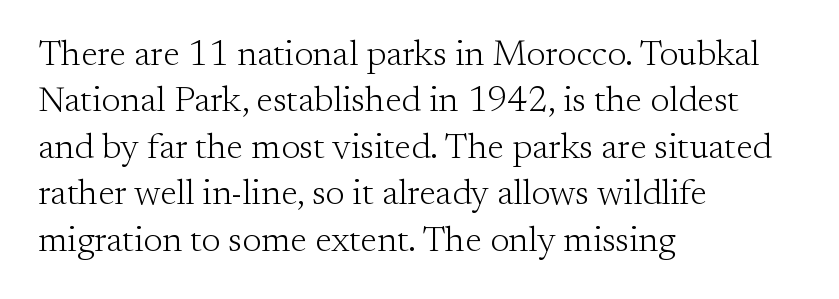
The image shows 36 px light serif type, upright; set left-aligned, normal line spacing (1.29x), normal letter spacing, not underlined; medium stroke contrast and a small x-height.
